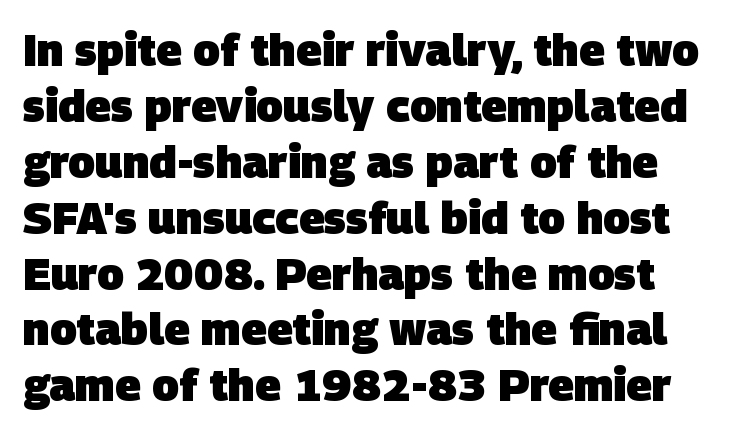
The passage shown is typed in a proportional face where columns would drift. Only glyphs here, with clear space below each row. The designer went with a sans here, leaving each stem footless. Compared with typical paragraphs, the rows here are spaced about the same. A typesetter would call this zero additional tracking. The font is running at its bold setting.
